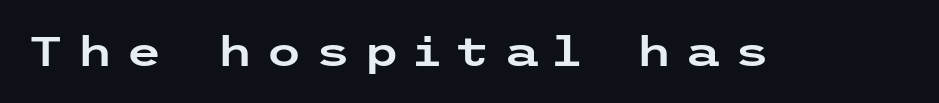
Q: Is the text italic (slanted)? A: No, it is upright.
Q: Is the typeface a serif or a sans-serif typeface? A: Sans-serif.
Q: Is the text underlined? A: No.
Q: Is the spacing between letters normal or unusually wide? A: Unusually wide.
Q: Width (condensed, normal, or wide)? A: Wide.
Q: Stroke contrast? A: Low.
Q: x-height? A: Medium.
